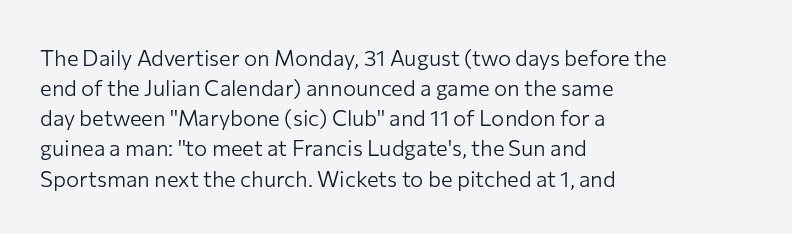
{"italic": "no", "bold": "no", "underline": "no", "align": "left", "line_spacing": "normal", "line_spacing_ratio": 1.37, "letter_spacing": "normal", "letter_spacing_em": 0.0, "glyph_px": 22}
